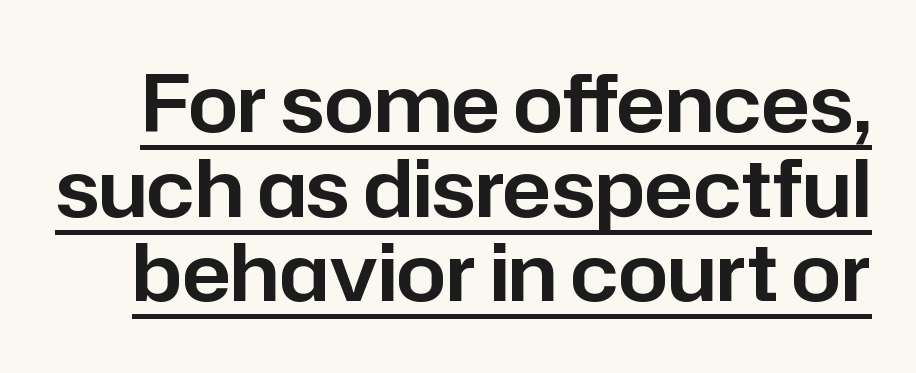
The image shows 79 px sans-serif type, upright; set tight line spacing (1.07x), normal letter spacing, underlined; low stroke contrast and a medium x-height.
